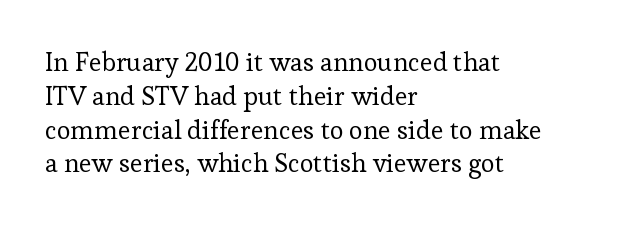
{"italic": "no", "bold": "no", "underline": "no", "align": "left", "line_spacing": "normal", "line_spacing_ratio": 1.3, "letter_spacing": "normal", "letter_spacing_em": 0.0, "glyph_px": 26}
